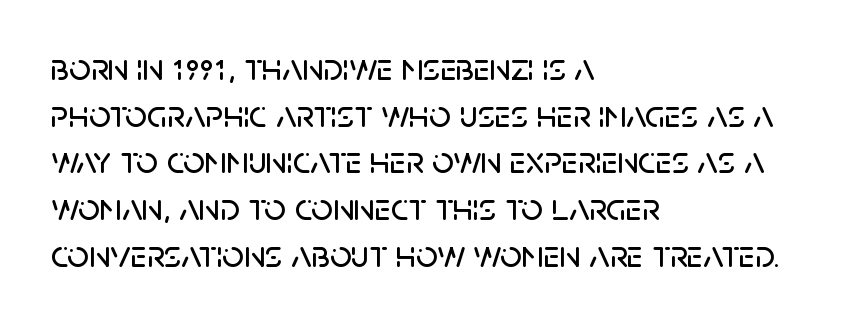
{"serif": "no", "italic": "no", "width": "normal", "stroke_contrast": "low", "x_height": "large", "monospaced": "no", "underline": "no", "align": "left", "line_spacing_ratio": 1.23, "letter_spacing": "normal", "letter_spacing_em": 0.0, "glyph_px": 38}
